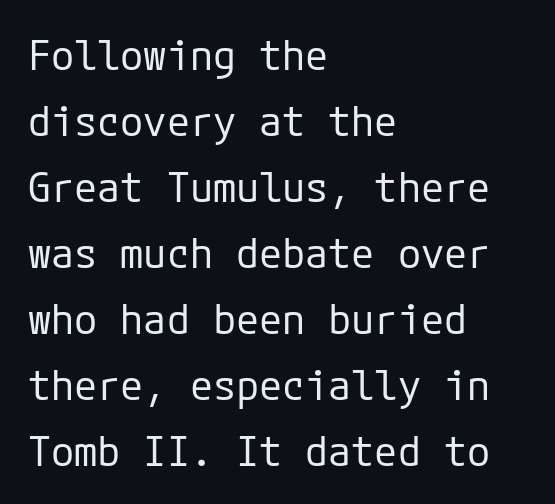
The image shows 42 px regular-weight sans-serif type, upright; set left-aligned, normal line spacing (1.57x), normal letter spacing, not underlined; low stroke contrast and a medium x-height.
